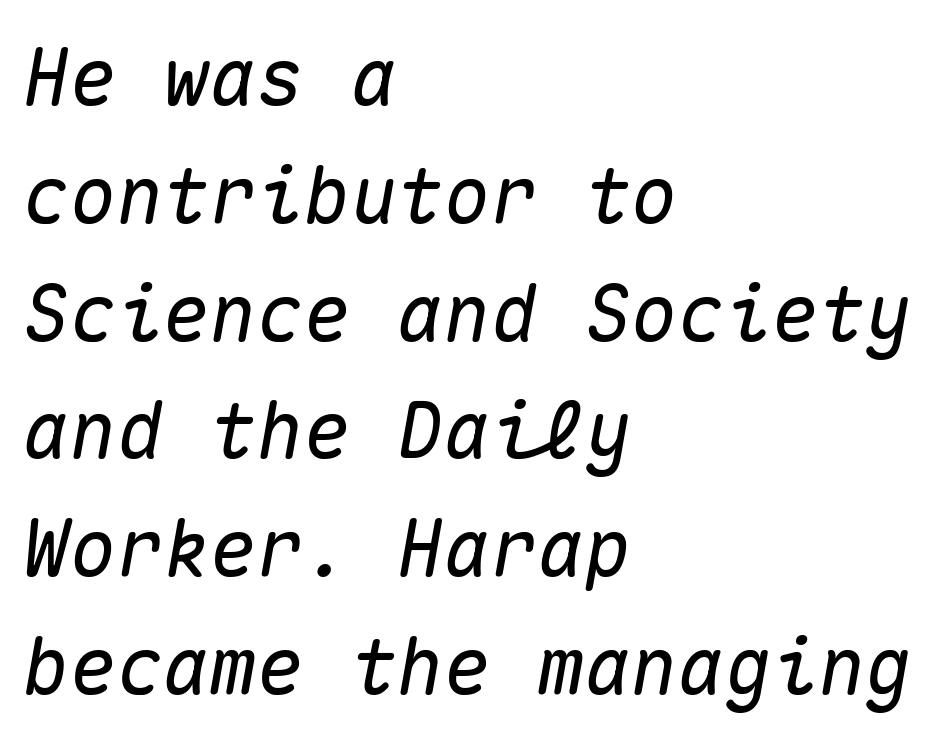
The image shows 78 px text type, italic (leaning right), monospaced; set left-aligned, normal line spacing (1.51x), normal letter spacing, not underlined; medium stroke contrast and a medium x-height.
